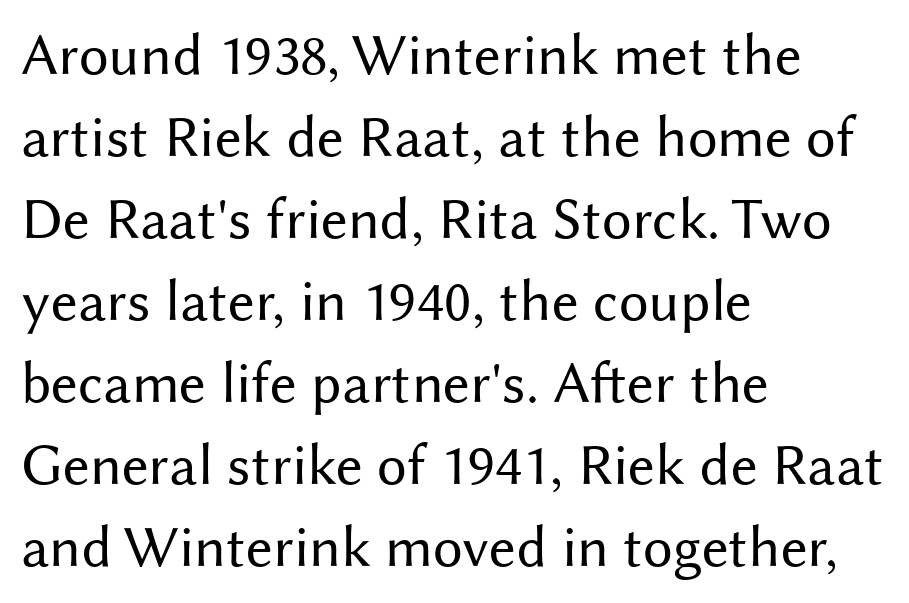
Q: Is the text bold? A: No.
Q: Is the text italic (slanted)? A: No, it is upright.
Q: Is the typeface a serif or a sans-serif typeface? A: Sans-serif.
Q: Is the text underlined? A: No.
Q: How is the paragraph aligned? A: Left-aligned.
Q: Is the spacing between letters normal or unusually wide? A: Normal.
Q: Is the spacing between lines tight, normal or loose? A: Normal.
Q: Width (condensed, normal, or wide)? A: Normal.
Q: Stroke contrast? A: Medium.
Q: x-height? A: Medium.
Q: Monospaced? A: No.
